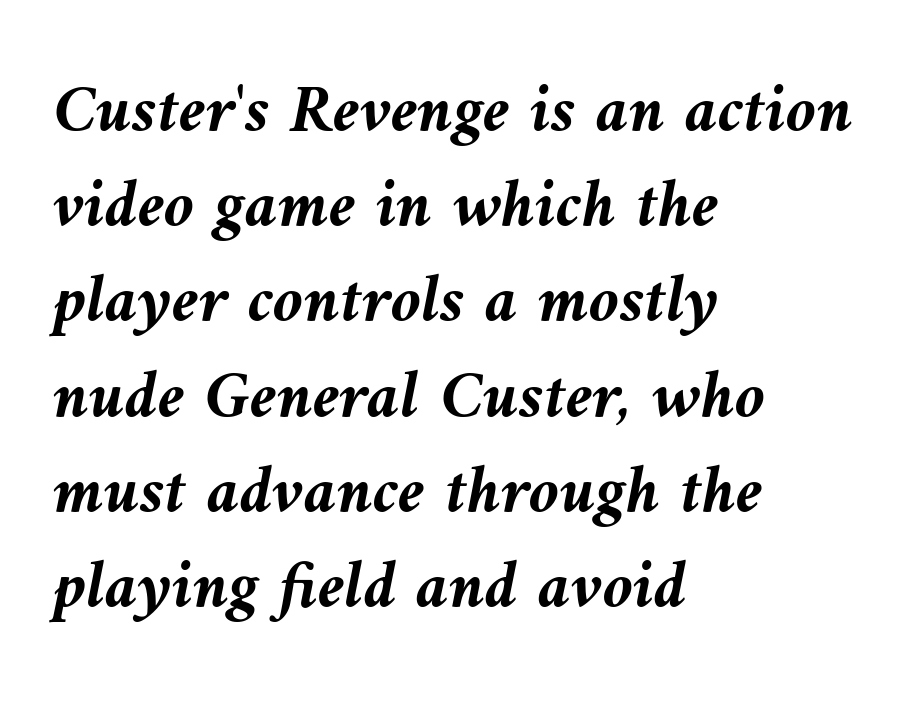
{"italic": "yes", "lean": "left", "slant_degrees": 10, "bold": "yes", "weight": "semibold", "width": "normal", "stroke_contrast": "medium", "x_height": "medium", "monospaced": "no", "underline": "no", "align": "left", "line_spacing": "normal", "line_spacing_ratio": 1.38, "letter_spacing": "normal", "letter_spacing_em": 0.0, "glyph_px": 69}
